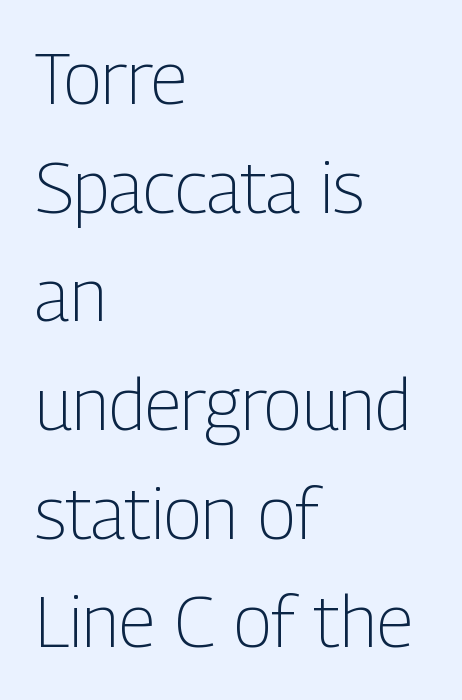
Typeset ragged right — the left edge is the straight one. Is this a sans? Yes — the strokes have no serifs. Regarding leading, the lines here are spaced in the standard way. The type is set solid horizontally, with unmodified tracking.
